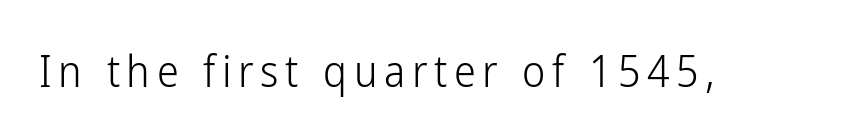
Q: Is the text bold? A: No.
Q: Is the text italic (slanted)? A: No, it is upright.
Q: Is the typeface a serif or a sans-serif typeface? A: Sans-serif.
Q: Is the text underlined? A: No.
Q: Width (condensed, normal, or wide)? A: Condensed.
Q: Stroke contrast? A: Low.
Q: x-height? A: Medium.
Q: Monospaced? A: No.
